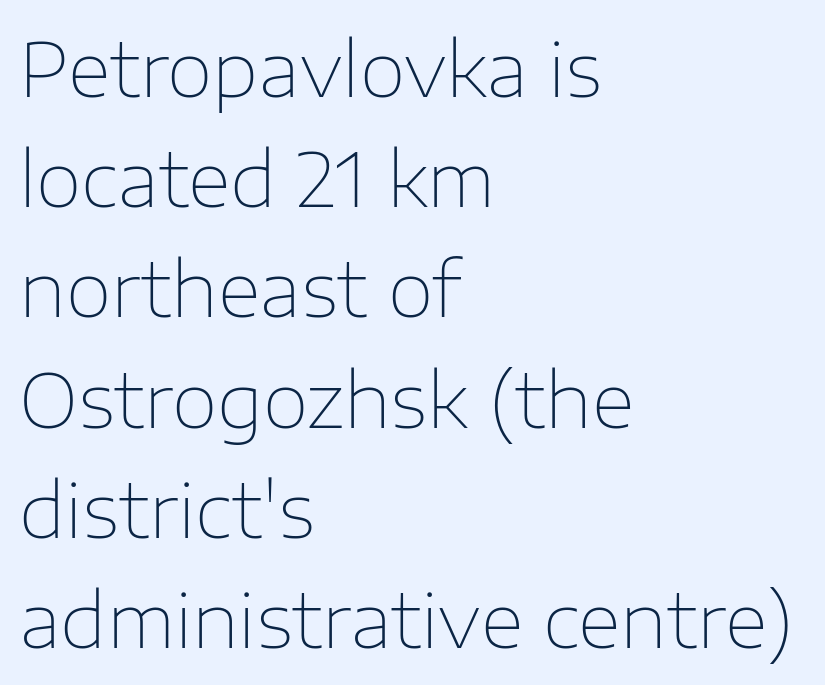
Q: Is the text bold? A: No.
Q: Is the text italic (slanted)? A: No, it is upright.
Q: Is the typeface a serif or a sans-serif typeface? A: Sans-serif.
Q: Is the text underlined? A: No.
Q: How is the paragraph aligned? A: Left-aligned.
Q: Is the spacing between letters normal or unusually wide? A: Normal.
Q: Is the spacing between lines tight, normal or loose? A: Normal.
Q: Width (condensed, normal, or wide)? A: Normal.
Q: Stroke contrast? A: Low.
Q: x-height? A: Medium.
Q: Monospaced? A: No.
